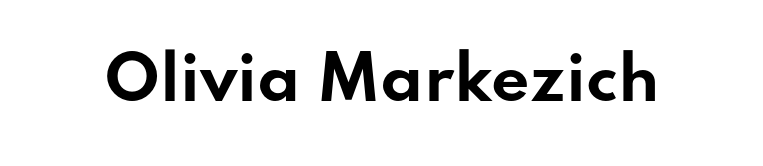
The image shows 60 px bold, wide sans-serif type, upright; set normal letter spacing, not underlined; low stroke contrast and a small x-height.
